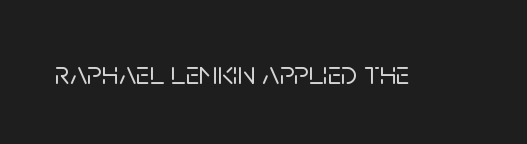
{"serif": "no", "italic": "no", "width": "normal", "stroke_contrast": "low", "x_height": "large", "monospaced": "no", "underline": "no", "letter_spacing": "normal", "letter_spacing_em": 0.0, "glyph_px": 33}
